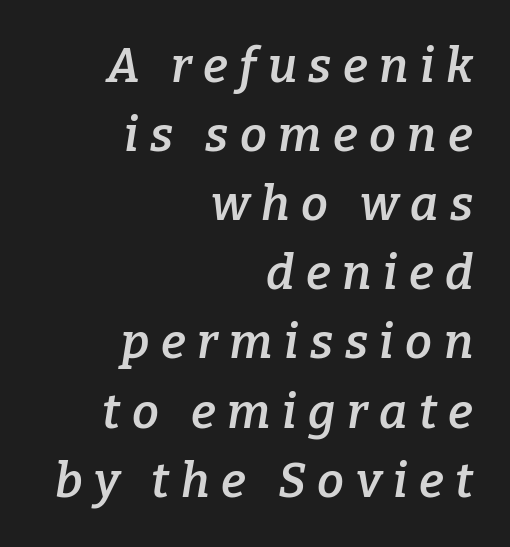
Q: Is the text bold? A: Semi-bold.
Q: Is the text italic (slanted)? A: Yes, it leans right by about 9 degrees.
Q: Is the typeface a serif or a sans-serif typeface? A: Serif.
Q: Is the text underlined? A: No.
Q: How is the paragraph aligned? A: Right-aligned.
Q: Is the spacing between letters normal or unusually wide? A: Unusually wide.
Q: Is the spacing between lines tight, normal or loose? A: Normal.
Q: Width (condensed, normal, or wide)? A: Normal.
Q: Stroke contrast? A: Low.
Q: x-height? A: Medium.
Q: Monospaced? A: No.
